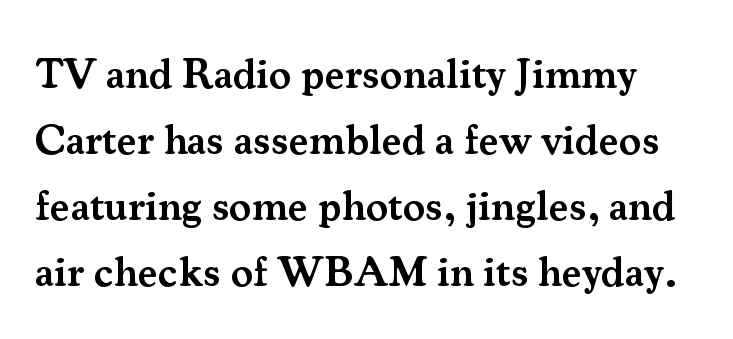
A fair bit of extra ink — the face is semibold, not bold. Descenders are the only things crossing below the line. Spacing verdict: proportional, widths tailored to each character. The specimen reads as upright at a glance. In terms of leading, this rendering sits right in the middle.
